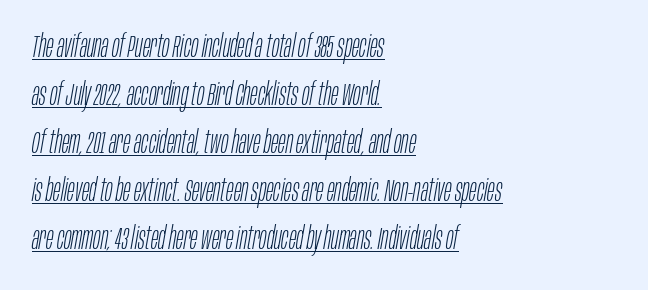
Q: Is the text bold? A: No.
Q: Is the text italic (slanted)? A: Yes, it leans right by about 10 degrees.
Q: Is the text underlined? A: Yes.
Q: How is the paragraph aligned? A: Left-aligned.
Q: Is the spacing between letters normal or unusually wide? A: Normal.
Q: Is the spacing between lines tight, normal or loose? A: Normal.
Q: Width (condensed, normal, or wide)? A: Condensed.
Q: Stroke contrast? A: Low.
Q: x-height? A: Large.
Q: Monospaced? A: No.
